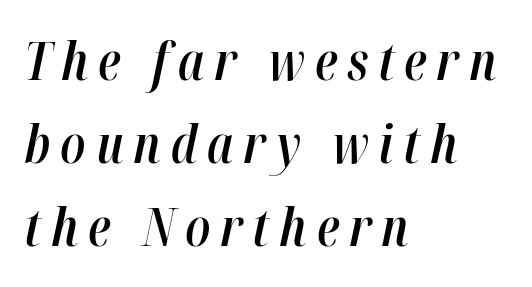
Q: Is the text bold? A: Semi-bold.
Q: Is the text italic (slanted)? A: Yes, it leans right by about 12 degrees.
Q: Is the text underlined? A: No.
Q: How is the paragraph aligned? A: Left-aligned.
Q: Is the spacing between lines tight, normal or loose? A: Normal.
Q: Width (condensed, normal, or wide)? A: Condensed.
Q: Stroke contrast? A: High.
Q: x-height? A: Medium.
Q: Monospaced? A: No.
